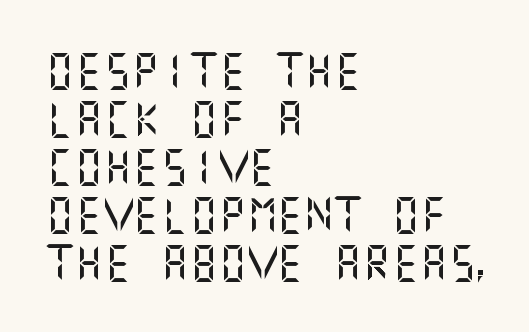
{"serif": "no", "italic": "no", "width": "normal", "stroke_contrast": "medium", "x_height": "large", "underline": "no", "align": "left", "line_spacing": "normal", "line_spacing_ratio": 1.33, "letter_spacing": "normal", "letter_spacing_em": 0.0, "glyph_px": 36}
